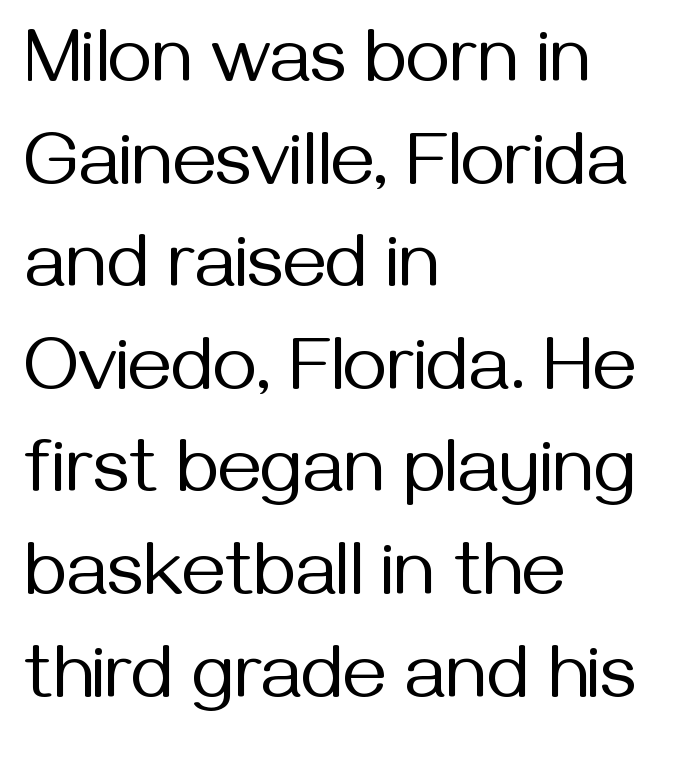
{"serif": "no", "italic": "no", "bold": "no", "weight": "regular", "width": "normal", "stroke_contrast": "medium", "x_height": "medium", "monospaced": "no", "underline": "no", "align": "left", "line_spacing": "normal", "line_spacing_ratio": 1.35, "letter_spacing": "normal", "letter_spacing_em": 0.0, "glyph_px": 76}
